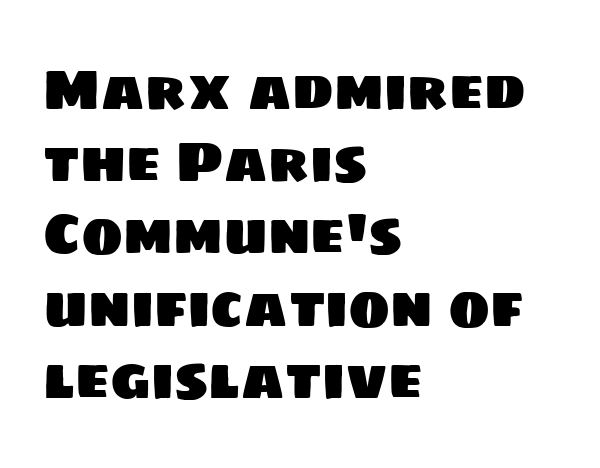
The passage shown is typed in a proportional face where columns would drift. The letters sit at their default tracking, neither squeezed nor spread. Regarding serifs, this sample does without them. Interline gaps are of average width in this sample.
